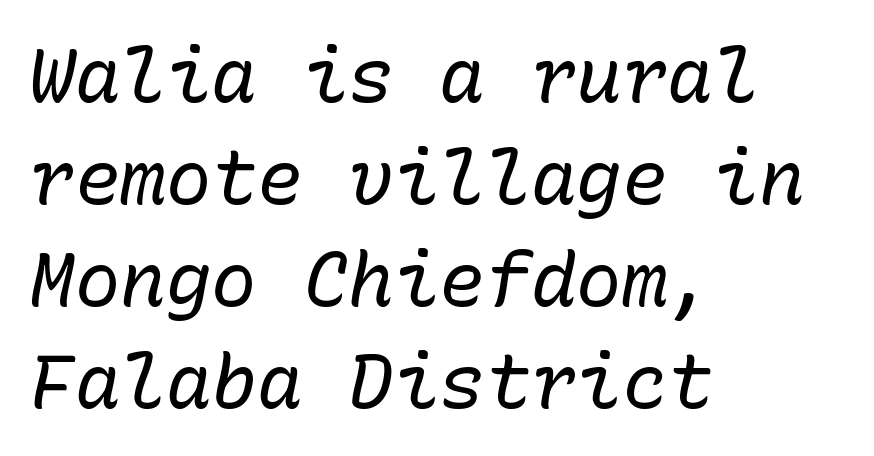
{"italic": "yes", "lean": "right", "slant_degrees": 10, "bold": "no", "weight": "regular", "width": "normal", "stroke_contrast": "low", "x_height": "medium", "monospaced": "yes", "underline": "no", "align": "left", "line_spacing": "normal", "line_spacing_ratio": 1.34, "letter_spacing": "normal", "letter_spacing_em": 0.0, "glyph_px": 76}
